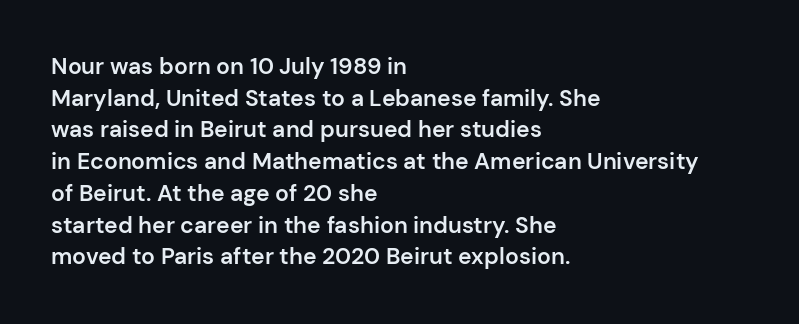
{"italic": "no", "bold": "semi", "underline": "no", "align": "left", "line_spacing": "normal", "line_spacing_ratio": 1.38, "letter_spacing": "normal", "letter_spacing_em": 0.0, "glyph_px": 23}
